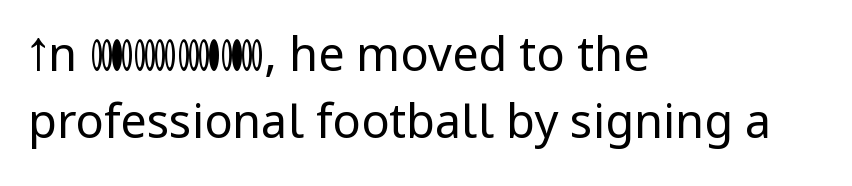
{"serif": "no", "italic": "no", "bold": "no", "weight": "regular", "width": "normal", "stroke_contrast": "low", "x_height": "medium", "monospaced": "no", "underline": "no", "align": "left", "line_spacing": "normal", "line_spacing_ratio": 1.42, "letter_spacing": "normal", "letter_spacing_em": 0.0, "glyph_px": 47}
